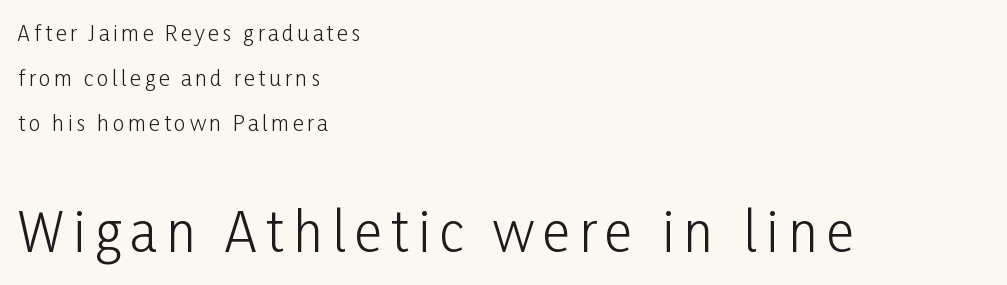
The image shows 53 px light, condensed sans-serif type, upright; set left-aligned, loose line spacing (2.14x), not underlined; the second (bottom) block is 2.52x larger; low stroke contrast and a medium x-height.
